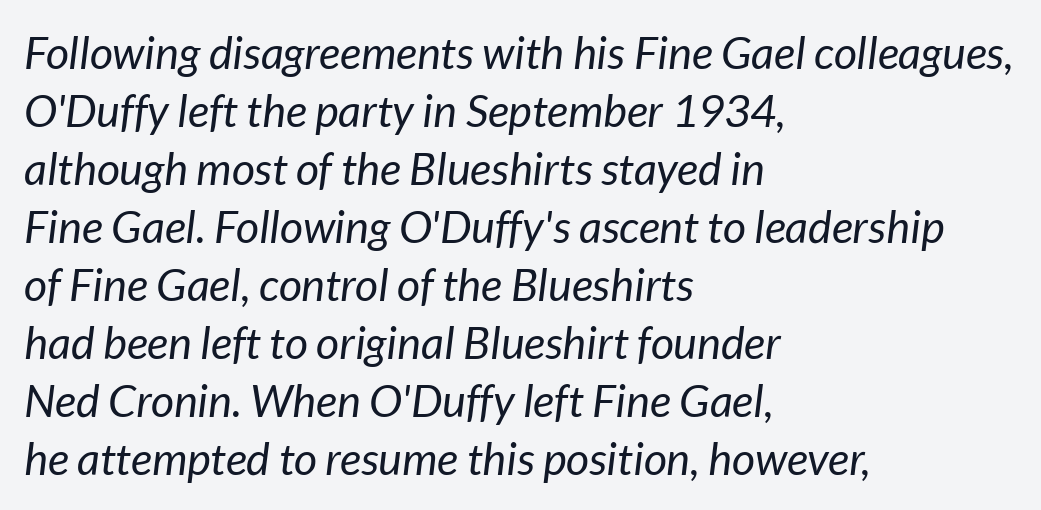
The image shows 45 px regular-weight type, italic (leaning right); set left-aligned, normal line spacing (1.29x), normal letter spacing, not underlined; low stroke contrast and a medium x-height.
